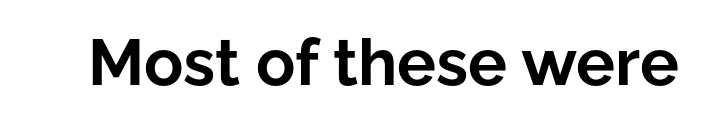
Q: Is the text bold? A: Yes.
Q: Is the text italic (slanted)? A: No, it is upright.
Q: Is the typeface a serif or a sans-serif typeface? A: Sans-serif.
Q: Is the text underlined? A: No.
Q: Is the spacing between letters normal or unusually wide? A: Normal.
Q: Width (condensed, normal, or wide)? A: Normal.
Q: Stroke contrast? A: Low.
Q: x-height? A: Medium.
Q: Monospaced? A: No.
